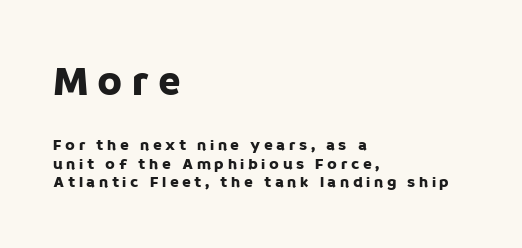
Is this a fixed-width face? No — the glyphs have proportional, varying widths. Someone cranked the tracking dial way up on this one. Unmarked baselines from the first word to the last. The typography opts for an upright posture over an oblique one. These two chunks differ in scale, with the top chunk taking the larger measure.
